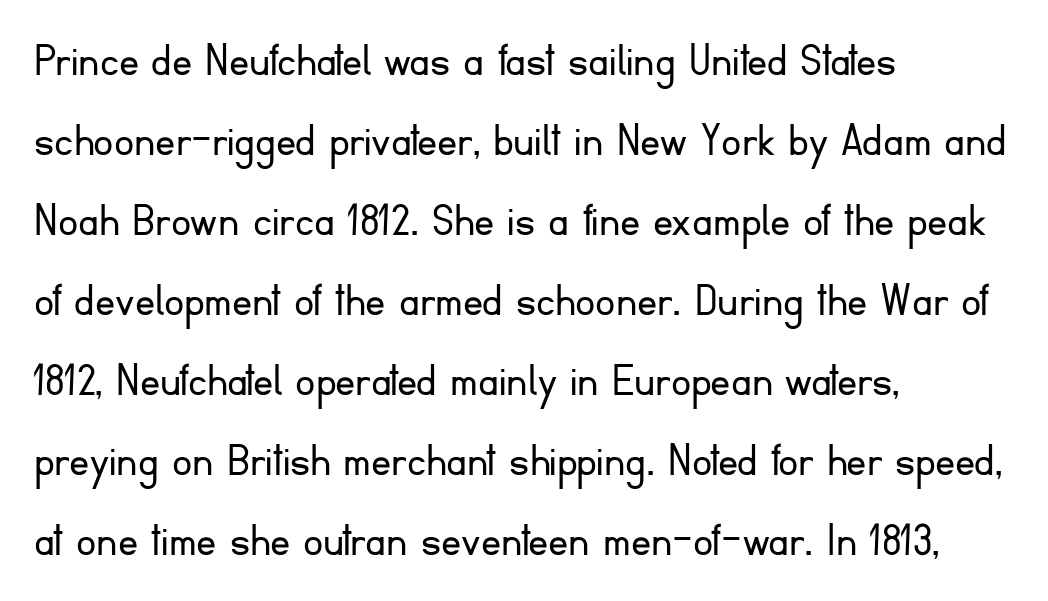
{"serif": "no", "italic": "no", "bold": "no", "weight": "light", "width": "normal", "stroke_contrast": "low", "x_height": "small", "monospaced": "no", "underline": "no", "align": "left", "line_spacing": "normal", "line_spacing_ratio": 1.6, "letter_spacing": "normal", "letter_spacing_em": 0.0, "glyph_px": 50}
